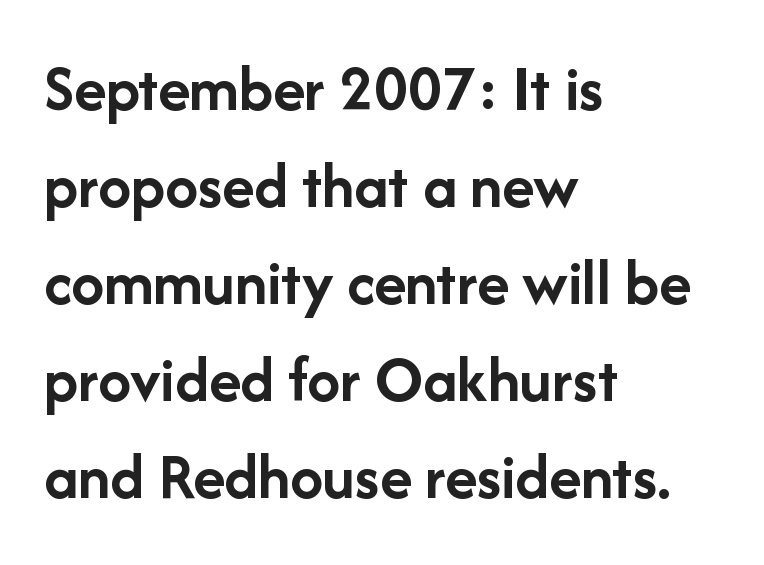
Compared with typical body copy, the letter spacing here is the same. The face used here is proportionally spaced, like ordinary book or web type. Students, this is bold: see how much ink each stroke carries. Only glyphs here, with clear space below each row. What kind of face is this? One without serifs — a sans.
